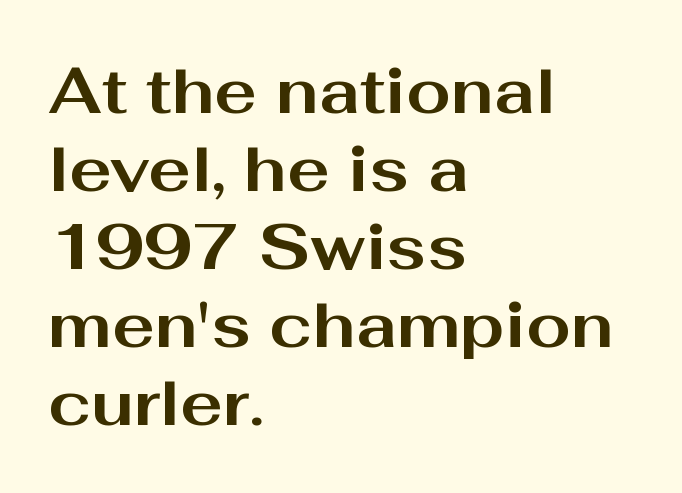
The image shows 64 px bold, wide sans-serif type, upright; set left-aligned, line spacing 1.22x, normal letter spacing, not underlined; medium stroke contrast and a medium x-height.
